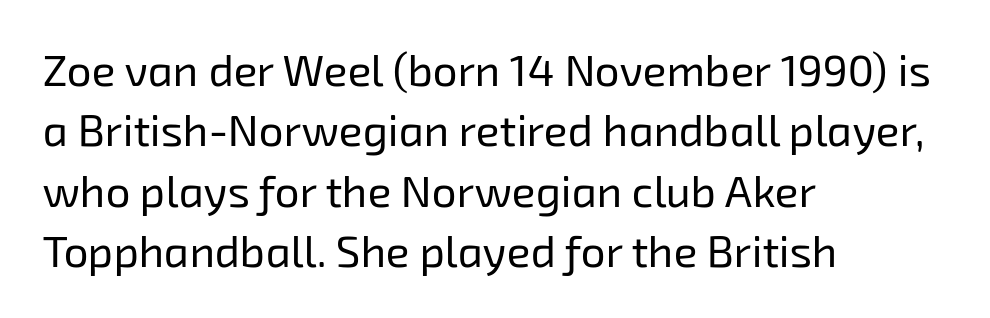
{"serif": "no", "bold": "no", "weight": "regular", "width": "normal", "stroke_contrast": "low", "x_height": "medium", "monospaced": "no", "underline": "no", "align": "left", "line_spacing": "normal", "line_spacing_ratio": 1.37, "letter_spacing": "normal", "letter_spacing_em": 0.0, "glyph_px": 44}
